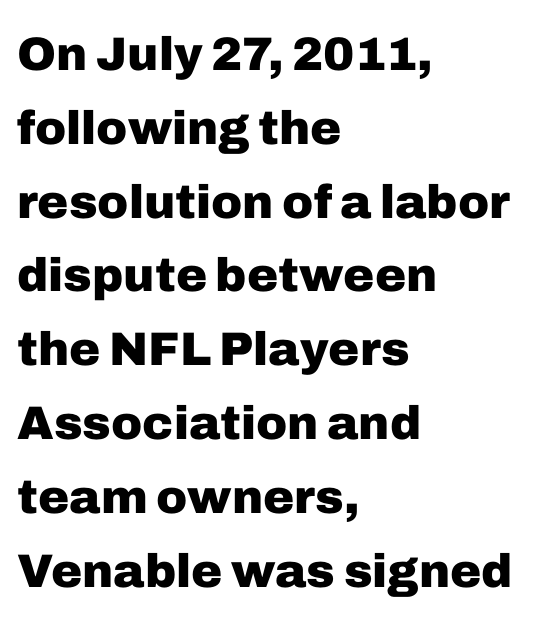
The image shows 47 px heavy sans-serif type, upright; set left-aligned, normal line spacing (1.57x), normal letter spacing, not underlined; low stroke contrast and a medium x-height.
